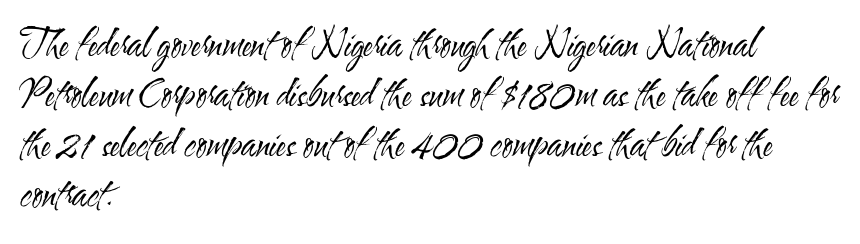
The image shows 36 px regular-weight, condensed sans-serif type; set left-aligned, normal line spacing (1.39x), normal letter spacing, not underlined; medium stroke contrast and a small x-height.
